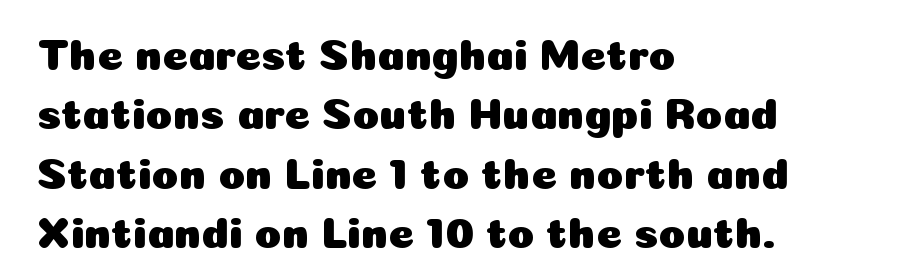
Q: Is the text italic (slanted)? A: No, it is upright.
Q: Is the typeface a serif or a sans-serif typeface? A: Sans-serif.
Q: Is the text underlined? A: No.
Q: How is the paragraph aligned? A: Left-aligned.
Q: Is the spacing between letters normal or unusually wide? A: Normal.
Q: Is the spacing between lines tight, normal or loose? A: Normal.
Q: Width (condensed, normal, or wide)? A: Normal.
Q: Stroke contrast? A: Low.
Q: x-height? A: Medium.
Q: Monospaced? A: No.
